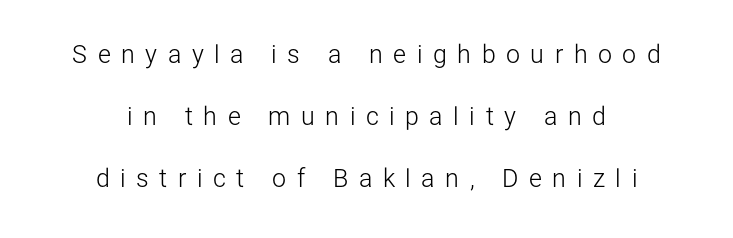
Q: Is the text bold? A: No.
Q: Is the text italic (slanted)? A: No, it is upright.
Q: Is the text underlined? A: No.
Q: How is the paragraph aligned? A: Centered.
Q: Is the spacing between letters normal or unusually wide? A: Unusually wide.
Q: Is the spacing between lines tight, normal or loose? A: Loose.
